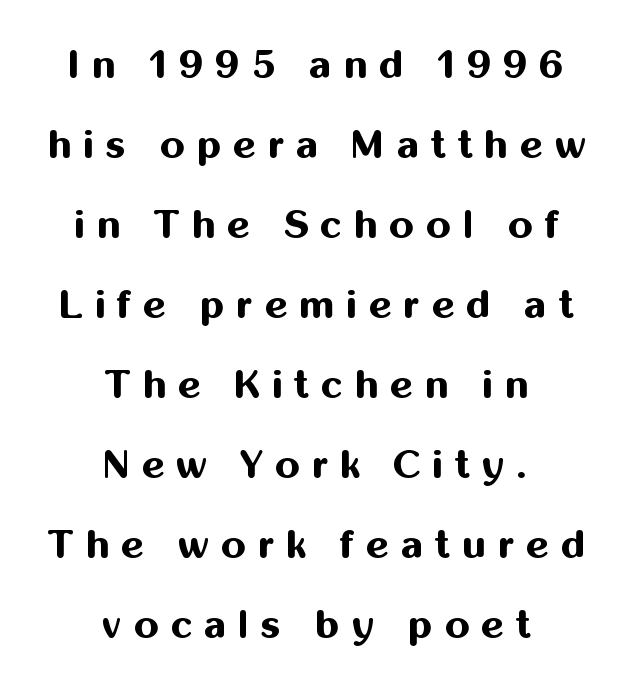
{"serif": "no", "italic": "no", "bold": "yes", "weight": "bold", "width": "normal", "stroke_contrast": "medium", "x_height": "medium", "monospaced": "no", "underline": "no", "align": "center", "line_spacing": "loose", "line_spacing_ratio": 2.05, "letter_spacing": "wide", "letter_spacing_em": 0.31, "glyph_px": 39}
